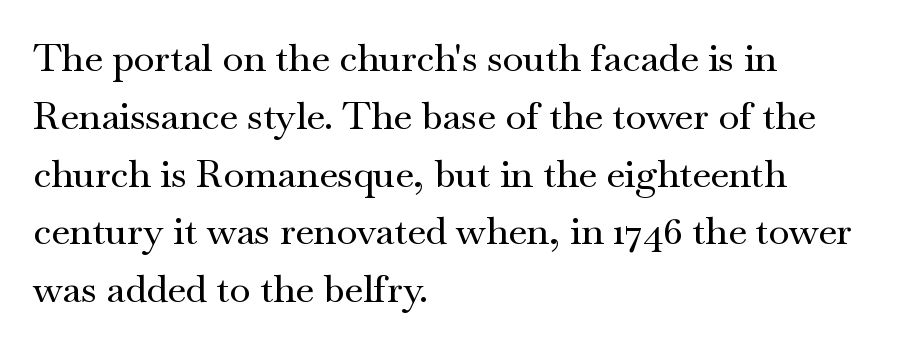
Is the block centered? No — it sits flush against the left margin. The typeface chosen for these lines features serifs. Notice how descenders clear the ascenders below comfortably — that's standard leading. Every stem runs plumb, perpendicular to the baseline. Tracking value appears to be zero — textbook default spacing.
